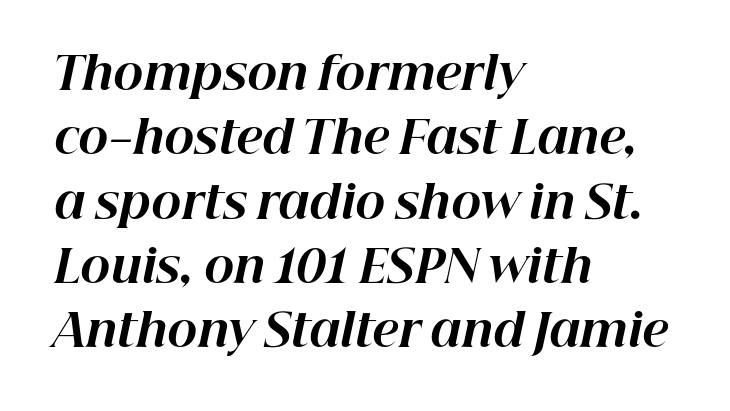
If you measured baseline to baseline, you'd find a middling distance. Stroke thickness is high; the sample reads as a true bold. You could not count columns in this text — the font is proportionally spaced. The typesetter chose a ragged-right arrangement here.
